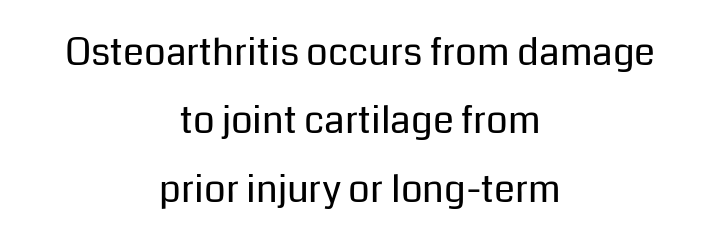
The rendering shows plain stroke endings on the letterforms — a sans-serif design. Note the varied advance widths — an 'i' is clearly narrower than an 'm'. The zone under the glyphs is completely vacant. Centered paragraph, ragged on both sides. Style check: upright.
